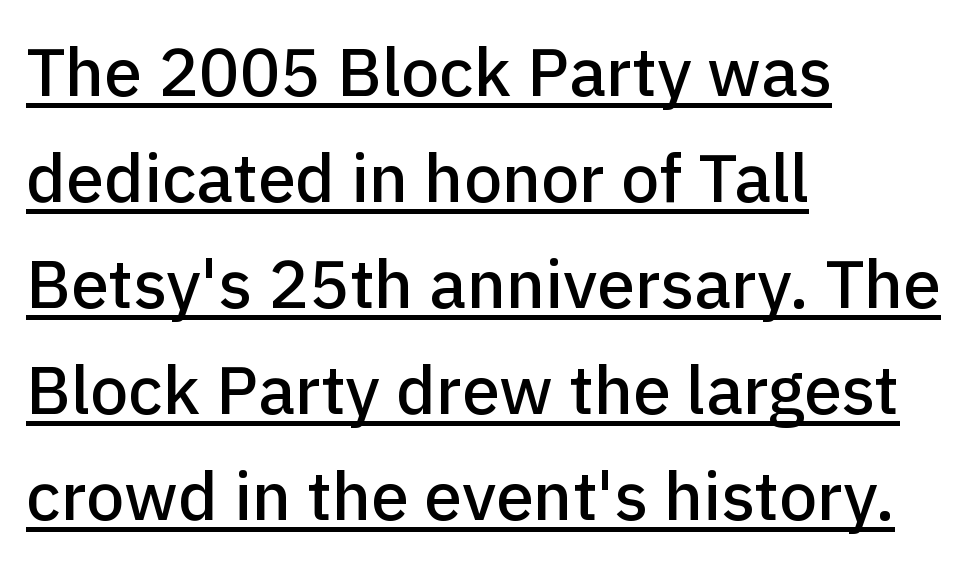
The image shows 68 px sans-serif type, upright; set left-aligned, normal line spacing (1.56x), normal letter spacing, underlined; low stroke contrast and a medium x-height.
